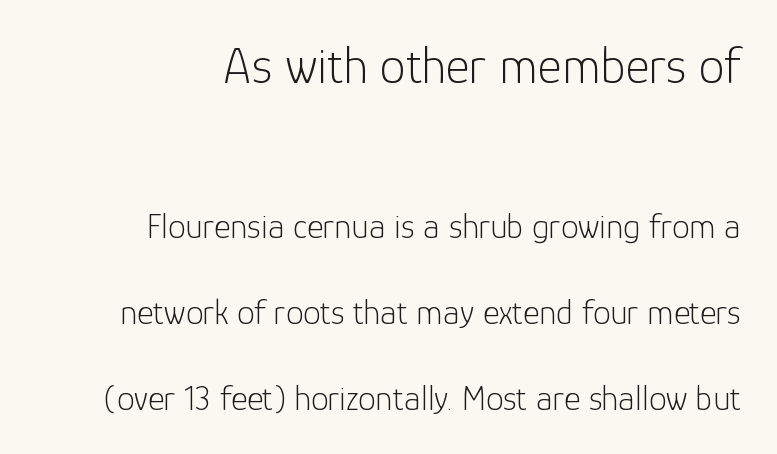
The image shows 52 px light sans-serif type, upright; set right-aligned, loose line spacing (2.46x), normal letter spacing, not underlined; the first (top) block is 1.49x larger; low stroke contrast and a medium x-height.
